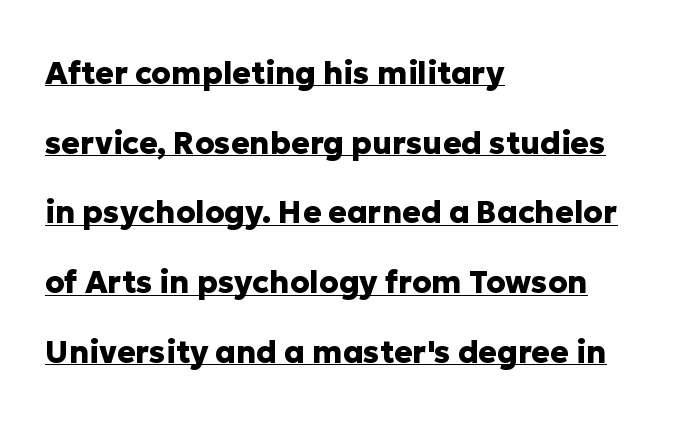
Q: Is the text bold? A: Yes.
Q: Is the text italic (slanted)? A: No, it is upright.
Q: Is the typeface a serif or a sans-serif typeface? A: Sans-serif.
Q: Is the text underlined? A: Yes.
Q: How is the paragraph aligned? A: Left-aligned.
Q: Is the spacing between letters normal or unusually wide? A: Normal.
Q: Is the spacing between lines tight, normal or loose? A: Loose.
Q: Width (condensed, normal, or wide)? A: Normal.
Q: Stroke contrast? A: Low.
Q: x-height? A: Medium.
Q: Monospaced? A: No.
